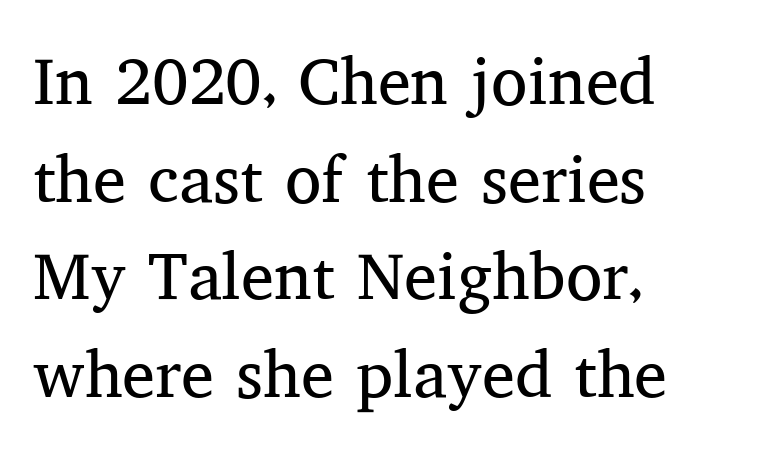
The image shows 66 px regular-weight serif type, upright; set left-aligned, normal line spacing (1.48x), normal letter spacing, not underlined; medium stroke contrast and a medium x-height.
